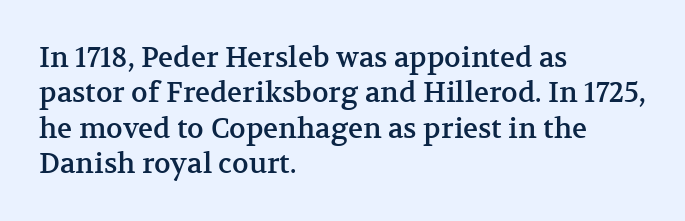
{"serif": "yes", "italic": "no", "width": "normal", "stroke_contrast": "medium", "x_height": "medium", "monospaced": "no", "underline": "no", "align": "left", "line_spacing": "normal", "line_spacing_ratio": 1.26, "letter_spacing": "normal", "letter_spacing_em": 0.0, "glyph_px": 28}
